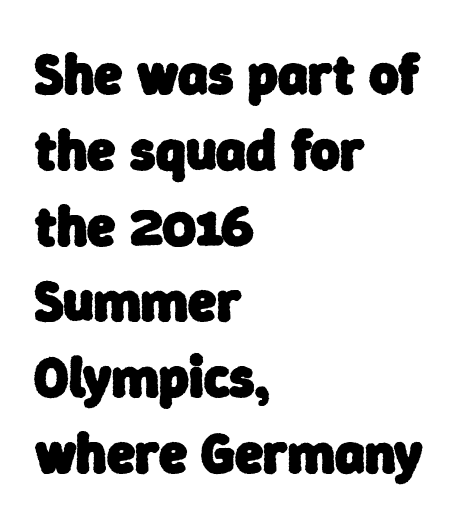
The image shows 57 px heavy sans-serif type; set left-aligned, normal line spacing (1.33x), normal letter spacing, not underlined; low stroke contrast and a medium x-height.
